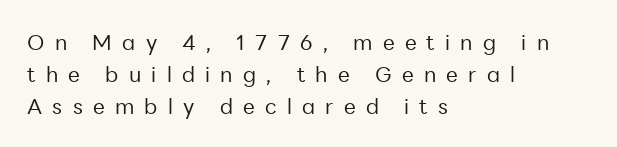
Q: Is the text bold? A: No.
Q: Is the text italic (slanted)? A: No, it is upright.
Q: Is the text underlined? A: No.
Q: How is the paragraph aligned? A: Left-aligned.
Q: Is the spacing between letters normal or unusually wide? A: Unusually wide.
Q: Is the spacing between lines tight, normal or loose? A: Normal.
